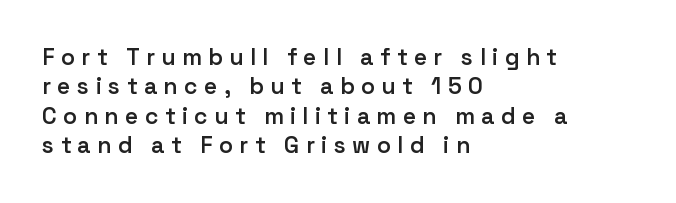
The image shows 23 px text type, upright; set left-aligned, normal line spacing (1.28x), unusually wide letter spacing (+0.28 em), not underlined.
